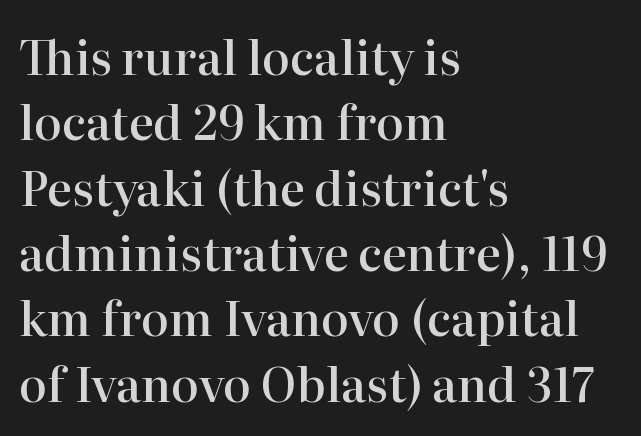
The image shows 47 px semibold serif type, upright; set left-aligned, normal line spacing (1.39x), normal letter spacing, not underlined; high stroke contrast and a medium x-height.
